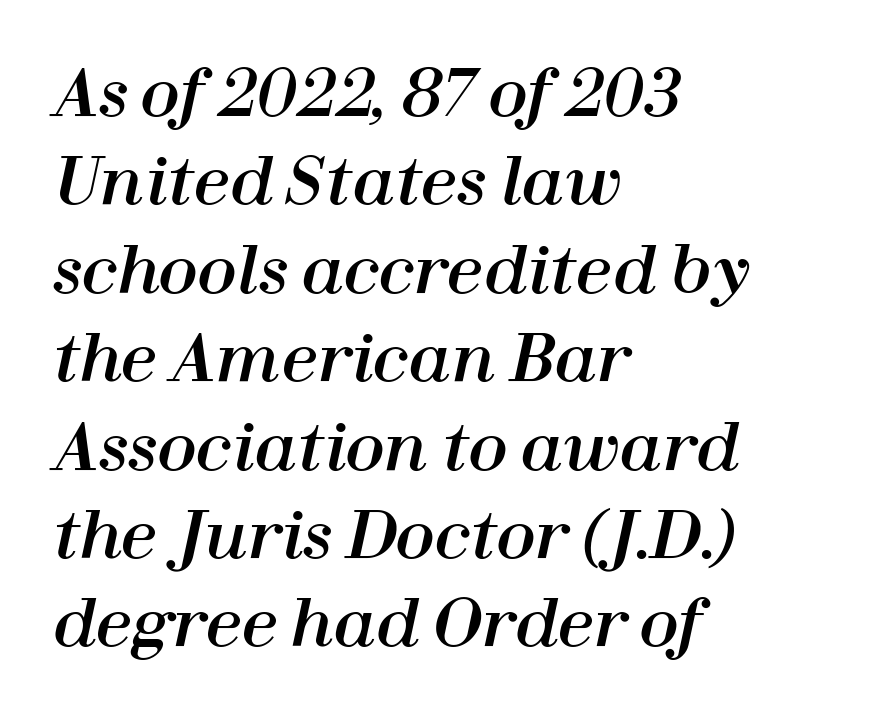
Q: Is the text italic (slanted)? A: Yes, it leans right by about 12 degrees.
Q: Is the text underlined? A: No.
Q: How is the paragraph aligned? A: Left-aligned.
Q: Is the spacing between letters normal or unusually wide? A: Normal.
Q: Is the spacing between lines tight, normal or loose? A: Normal.
Q: Width (condensed, normal, or wide)? A: Normal.
Q: Stroke contrast? A: High.
Q: x-height? A: Medium.
Q: Monospaced? A: No.
